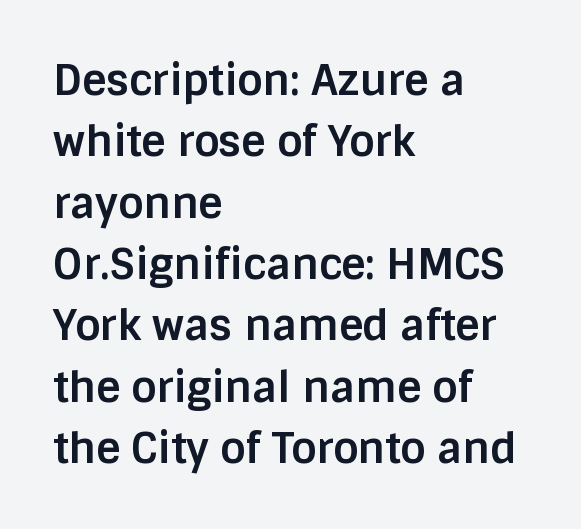
The image shows 42 px bold sans-serif type, upright; set left-aligned, normal line spacing (1.46x), normal letter spacing, not underlined; low stroke contrast and a large x-height.
